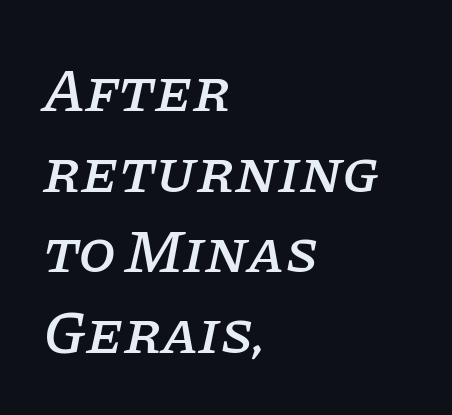
The image shows 61 px serif type, italic (leaning right); set left-aligned, normal line spacing (1.32x), normal letter spacing, not underlined; low stroke contrast and a large x-height.
